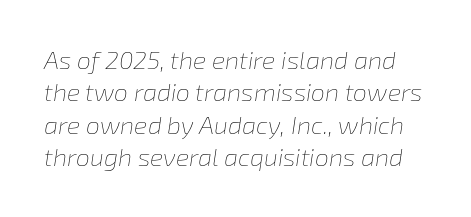
{"italic": "yes", "lean": "right", "slant_degrees": 8, "bold": "no", "underline": "no", "line_spacing": "normal", "line_spacing_ratio": 1.3, "letter_spacing": "normal", "letter_spacing_em": 0.0, "glyph_px": 25}
